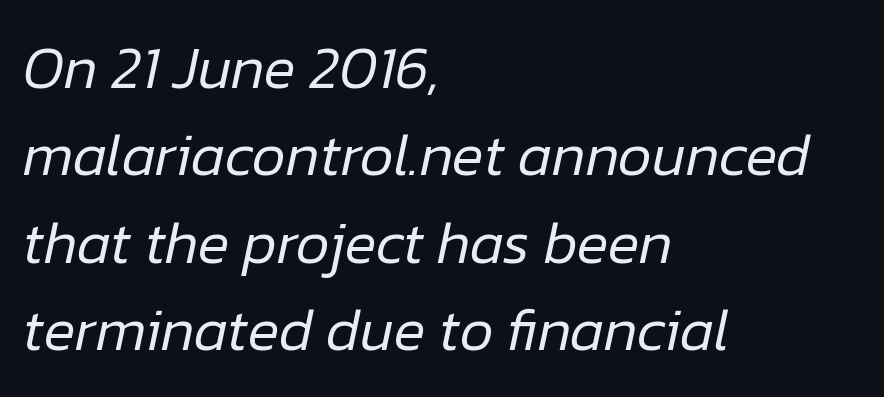
Q: Is the text bold? A: No.
Q: Is the text italic (slanted)? A: Yes, it leans right by about 12 degrees.
Q: Is the text underlined? A: No.
Q: How is the paragraph aligned? A: Left-aligned.
Q: Is the spacing between letters normal or unusually wide? A: Normal.
Q: Is the spacing between lines tight, normal or loose? A: Normal.
Q: Width (condensed, normal, or wide)? A: Normal.
Q: Stroke contrast? A: Low.
Q: x-height? A: Medium.
Q: Monospaced? A: No.
